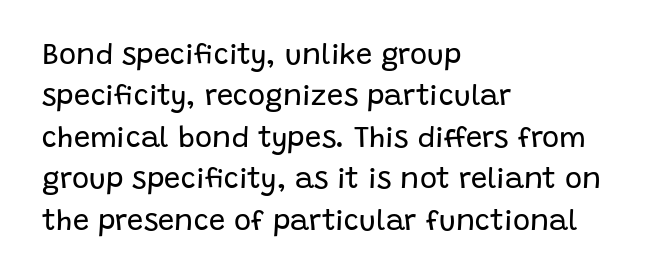
Short note: letters normally spaced. The typesetter chose a ragged-right arrangement here. The rendering uses natural spacing where letterforms have individual widths. Style check: upright.
